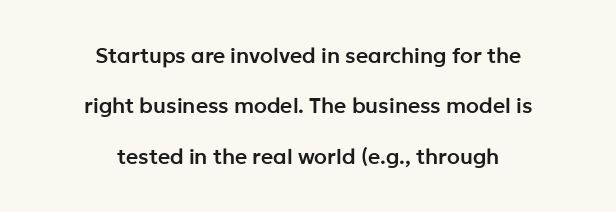
The image shows 21 px text type, upright; set centered, loose line spacing (2.4x), normal letter spacing, not underlined.
